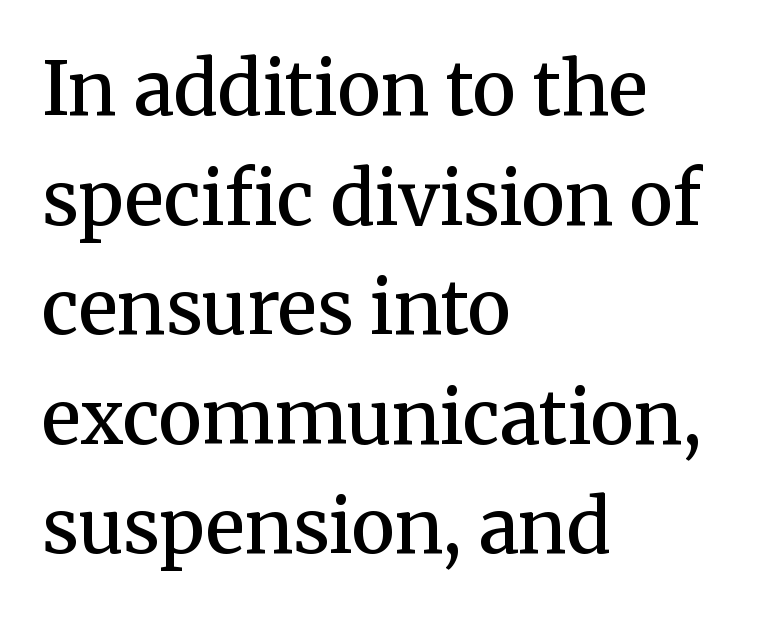
Descenders are the only things crossing below the line. Inter-character spacing is left at the font's built-in metrics. Regarding serifs, this sample has them. A typesetter would call this leading conventional body-copy spacing. This sample is left-justified, so line endings fall wherever the words run out. You could not count columns in this text — the font is proportionally spaced.
